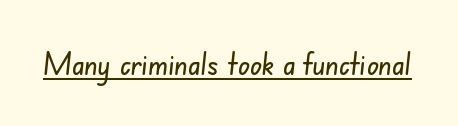
The image shows 31 px condensed sans-serif type; set normal letter spacing, underlined; low stroke contrast and a small x-height.
